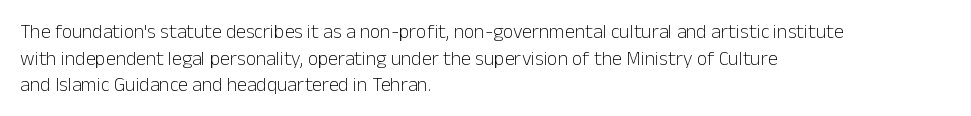
Q: Is the text bold? A: No.
Q: Is the text italic (slanted)? A: No, it is upright.
Q: Is the text underlined? A: No.
Q: How is the paragraph aligned? A: Left-aligned.
Q: Is the spacing between letters normal or unusually wide? A: Normal.
Q: Is the spacing between lines tight, normal or loose? A: Normal.
